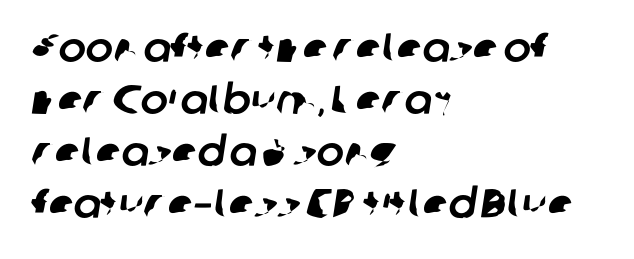
Are there feet on the stems? There aren't — it's a sans. Think of a printed novel: that variable character pitch is what you see here. In terms of leading, this rendering sits right in the middle. These lines stack with their left ends in a neat column. Each word holds together tightly as a unit, with standard inter-letter gaps.
